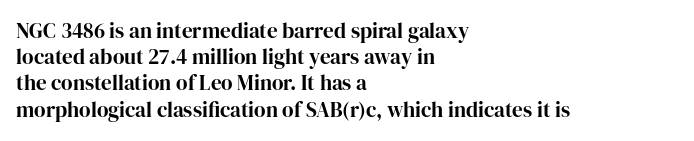
The image shows 21 px bold type, upright; set left-aligned, normal line spacing (1.25x), normal letter spacing, not underlined.
